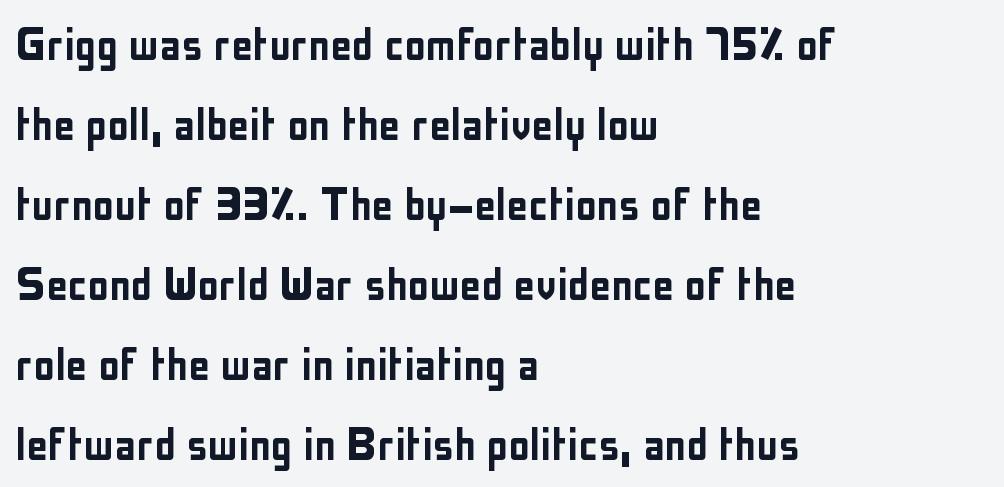
Q: Is the text italic (slanted)? A: No, it is upright.
Q: Is the typeface a serif or a sans-serif typeface? A: Sans-serif.
Q: Is the text underlined? A: No.
Q: How is the paragraph aligned? A: Left-aligned.
Q: Is the spacing between letters normal or unusually wide? A: Normal.
Q: Is the spacing between lines tight, normal or loose? A: Normal.
Q: Width (condensed, normal, or wide)? A: Condensed.
Q: Stroke contrast? A: Low.
Q: x-height? A: Medium.
Q: Monospaced? A: No.
